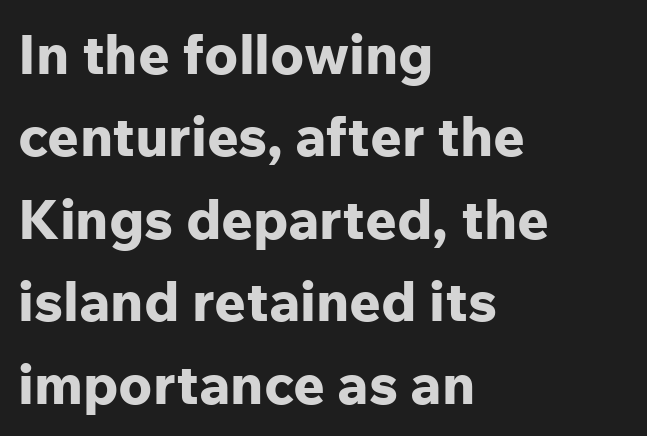
The image shows 55 px bold sans-serif type, upright; set left-aligned, normal line spacing (1.5x), normal letter spacing, not underlined; low stroke contrast and a medium x-height.
